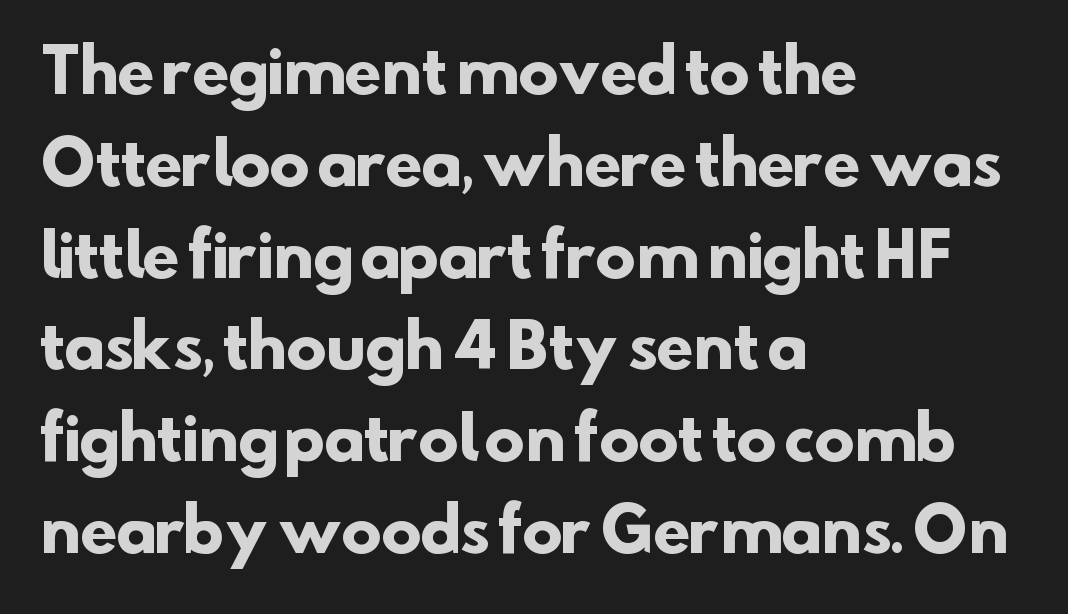
{"serif": "no", "bold": "yes", "weight": "heavy", "width": "normal", "stroke_contrast": "low", "x_height": "small", "monospaced": "no", "underline": "no", "align": "left", "line_spacing": "normal", "line_spacing_ratio": 1.53, "letter_spacing": "normal", "letter_spacing_em": 0.0, "glyph_px": 60}
